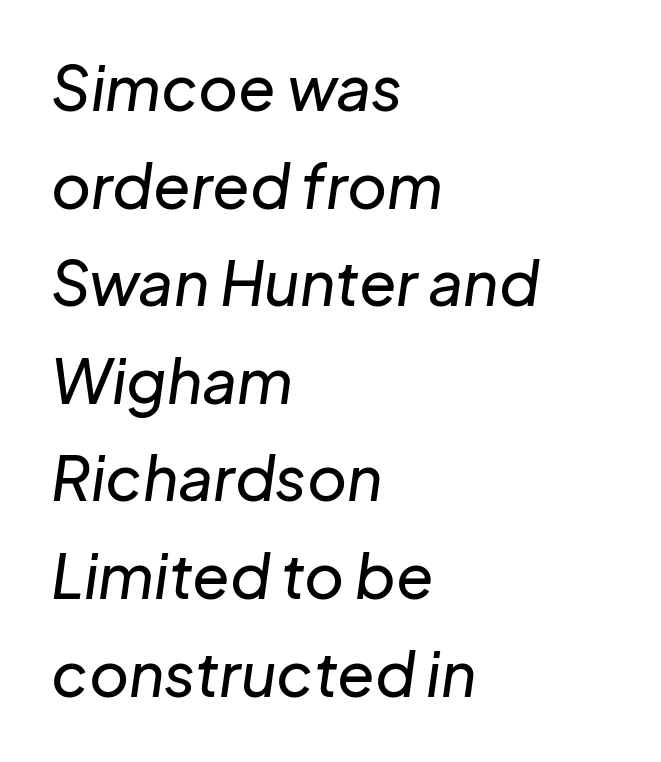
Q: Is the text italic (slanted)? A: Yes, it leans right by about 8 degrees.
Q: Is the text underlined? A: No.
Q: How is the paragraph aligned? A: Left-aligned.
Q: Is the spacing between letters normal or unusually wide? A: Normal.
Q: Is the spacing between lines tight, normal or loose? A: Normal.
Q: Width (condensed, normal, or wide)? A: Normal.
Q: Stroke contrast? A: Low.
Q: x-height? A: Medium.
Q: Monospaced? A: No.
